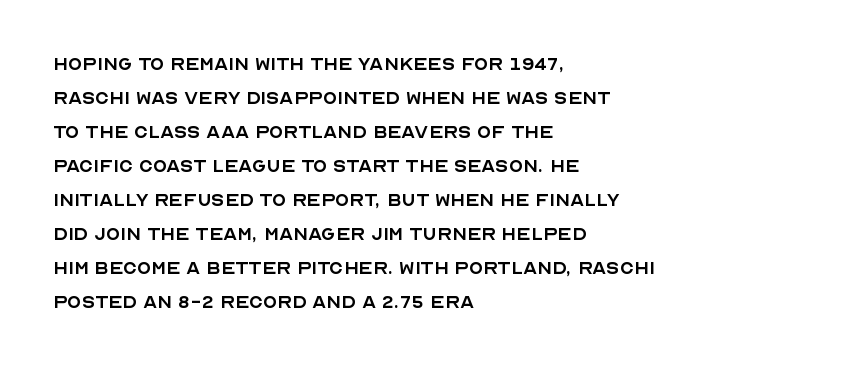
The type sits square on the baseline with zero lean. Stem width sits at or under what a default text font uses. Horizontally, the lines are justified to the leading edge only. This sample keeps an unexceptional amount of space between lines. The space beneath each line is pristine and unruled. There is no visible air inserted between adjacent glyphs.
